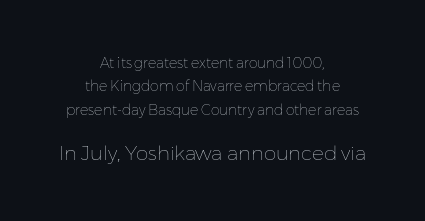
Q: Is the text bold? A: No.
Q: Is the text italic (slanted)? A: No, it is upright.
Q: Is the text underlined? A: No.
Q: How is the paragraph aligned? A: Centered.
Q: Is the spacing between letters normal or unusually wide? A: Normal.
Q: Is the spacing between lines tight, normal or loose? A: Normal.
Q: Which block of text is set in a larger size, the first (top) or the second (bottom)? A: The second (bottom) one.
